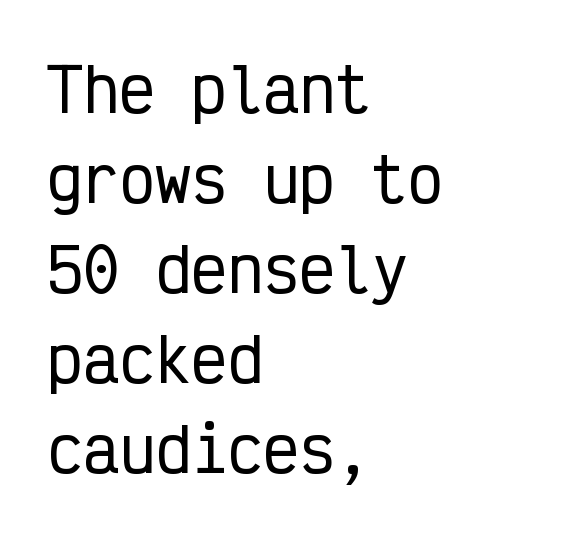
The image shows 60 px condensed sans-serif type, upright, monospaced; set left-aligned, normal line spacing (1.5x), normal letter spacing, not underlined; low stroke contrast and a medium x-height.
